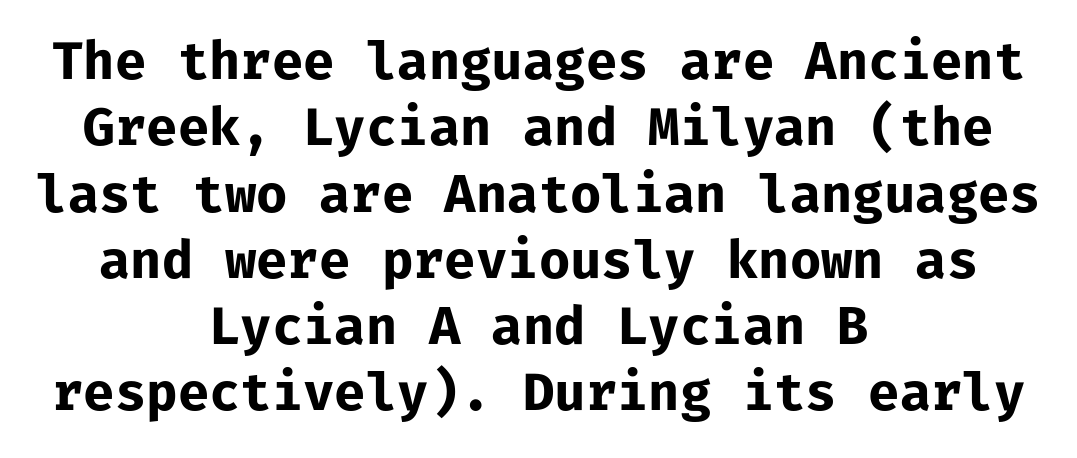
Is the block centered? Yes — each line is placed symmetrically about the middle. Each letter, wide or thin by design, is forced into the same width here. Has an underline been added? It has not. Compared with typical paragraphs, the rows here are spaced about the same. In terms of letterform style, serifs are entirely absent.
